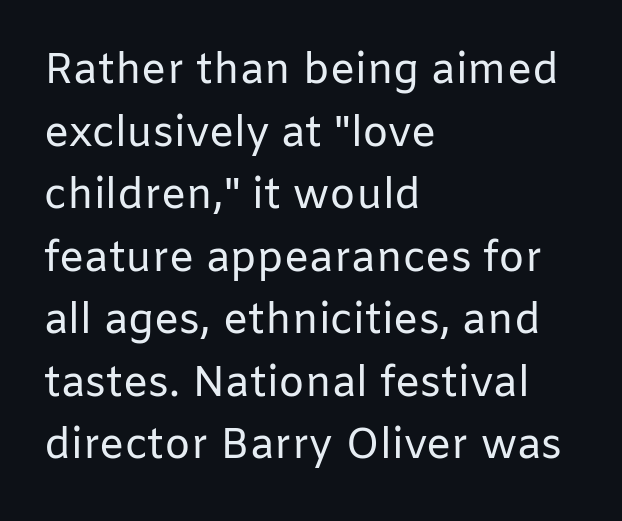
{"serif": "no", "italic": "no", "bold": "no", "weight": "regular", "width": "normal", "stroke_contrast": "low", "x_height": "medium", "monospaced": "no", "underline": "no", "align": "left", "line_spacing": "normal", "line_spacing_ratio": 1.49, "letter_spacing": "normal", "letter_spacing_em": 0.0, "glyph_px": 42}
